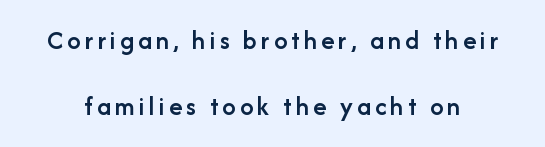
The image shows 27 px text type, upright; set loose line spacing (2.45x), not underlined.
